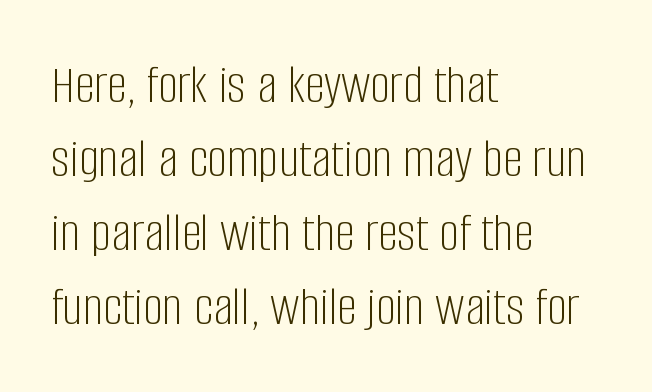
{"serif": "no", "italic": "no", "bold": "no", "weight": "light", "width": "condensed", "stroke_contrast": "low", "x_height": "large", "monospaced": "no", "underline": "no", "align": "left", "line_spacing": "normal", "line_spacing_ratio": 1.32, "letter_spacing": "normal", "letter_spacing_em": 0.0, "glyph_px": 56}
